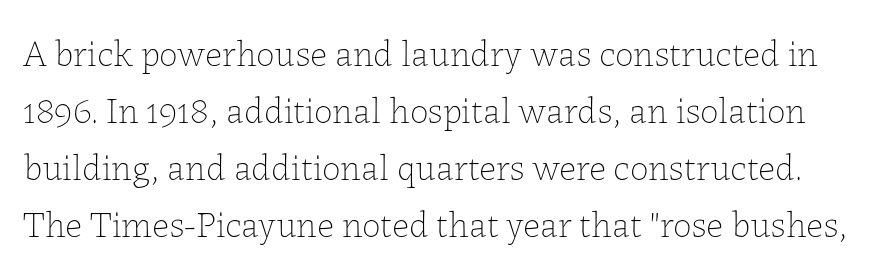
{"italic": "no", "bold": "no", "weight": "thin", "width": "normal", "stroke_contrast": "low", "x_height": "medium", "monospaced": "no", "underline": "no", "line_spacing": "normal", "line_spacing_ratio": 1.54, "letter_spacing": "normal", "letter_spacing_em": 0.0, "glyph_px": 37}
